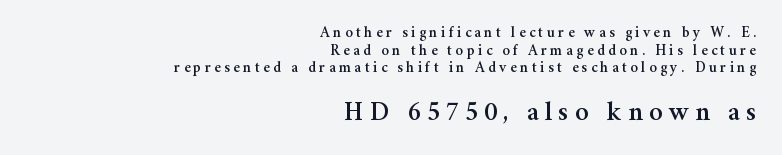
{"italic": "no", "underline": "no", "align": "right", "line_spacing_ratio": 1.18, "letter_spacing": "wide", "letter_spacing_em": 0.23, "larger_block": "second", "size_ratio": 1.8, "glyph_px": 27}
